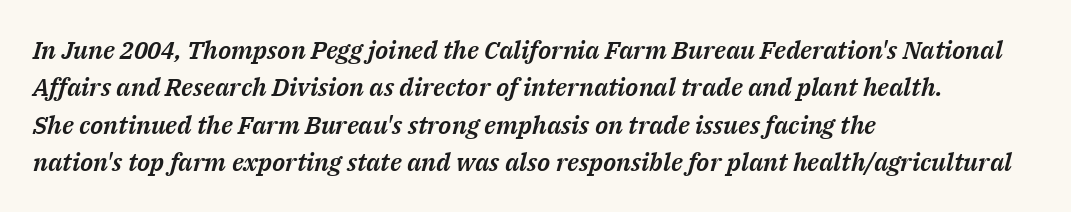
Q: Is the text italic (slanted)? A: Yes, it leans right by about 14 degrees.
Q: Is the text underlined? A: No.
Q: How is the paragraph aligned? A: Left-aligned.
Q: Is the spacing between letters normal or unusually wide? A: Normal.
Q: Is the spacing between lines tight, normal or loose? A: Normal.
